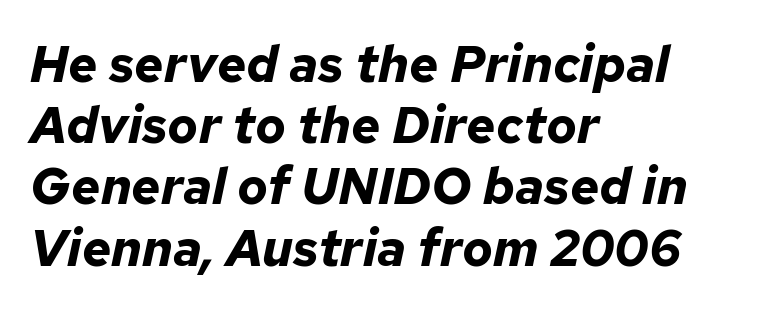
{"italic": "yes", "lean": "right", "slant_degrees": 12, "bold": "yes", "weight": "bold", "width": "normal", "stroke_contrast": "low", "x_height": "medium", "monospaced": "no", "underline": "no", "align": "left", "line_spacing_ratio": 1.2, "letter_spacing": "normal", "letter_spacing_em": 0.0, "glyph_px": 51}
